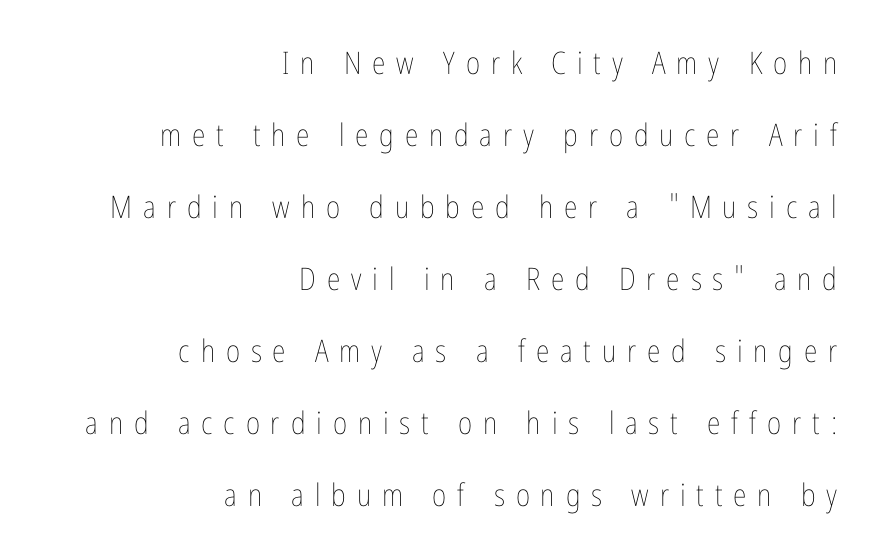
The image shows 31 px thin, condensed type, upright; set right-aligned, loose line spacing (2.32x), unusually wide letter spacing (+0.35 em), not underlined; low stroke contrast and a medium x-height.
